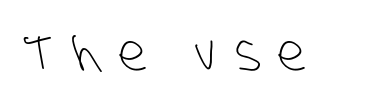
Q: Is the text bold? A: No.
Q: Is the typeface a serif or a sans-serif typeface? A: Sans-serif.
Q: Is the text underlined? A: No.
Q: Is the spacing between letters normal or unusually wide? A: Unusually wide.
Q: Width (condensed, normal, or wide)? A: Condensed.
Q: Stroke contrast? A: Low.
Q: x-height? A: Large.
Q: Monospaced? A: No.
